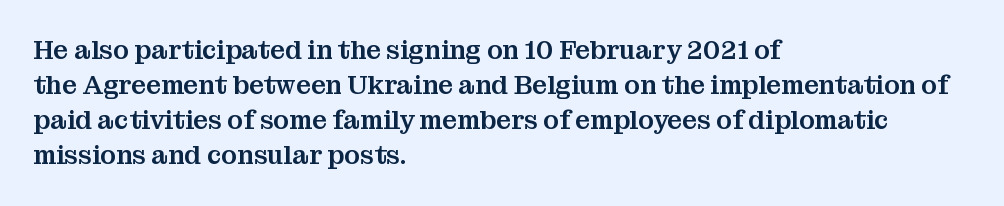
The image shows 26 px text type, upright; set left-aligned, normal line spacing (1.35x), normal letter spacing, not underlined.
